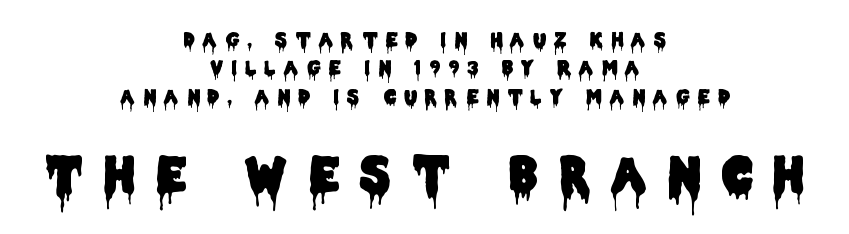
Q: Is the text italic (slanted)? A: No, it is upright.
Q: Is the typeface a serif or a sans-serif typeface? A: Sans-serif.
Q: Is the text underlined? A: No.
Q: How is the paragraph aligned? A: Centered.
Q: Is the spacing between letters normal or unusually wide? A: Unusually wide.
Q: Is the spacing between lines tight, normal or loose? A: Normal.
Q: Which block of text is set in a larger size, the first (top) or the second (bottom)? A: The second (bottom) one.
Q: Width (condensed, normal, or wide)? A: Condensed.
Q: Stroke contrast? A: Low.
Q: x-height? A: Large.
Q: Monospaced? A: No.
